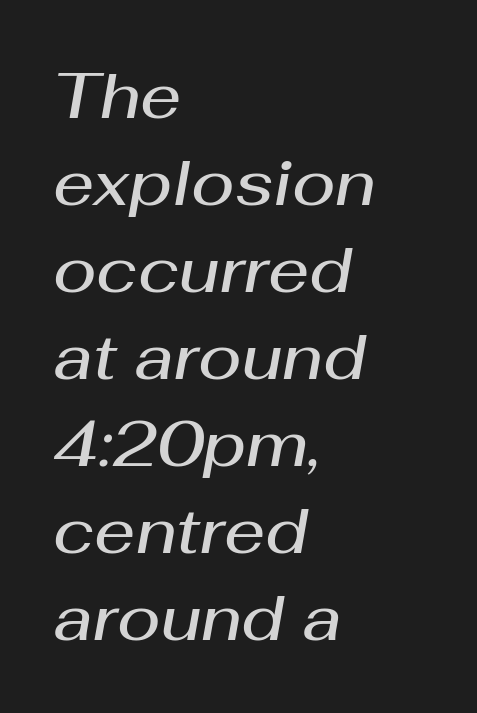
A typesetter would mark this as italic. Do the characters align in a grid? No, the font is proportional. In terms of letterspacing, this is plain default setting. Each line starts at the same left margin while the right side varies.
